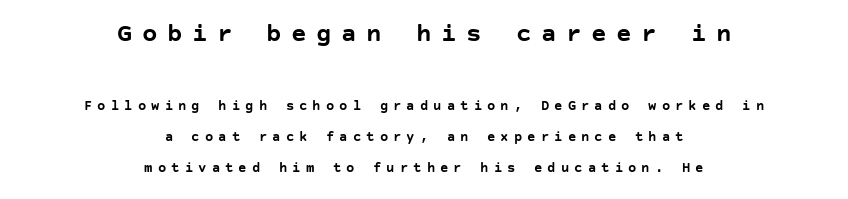
Thick stems and heavy bowls — unmistakably bold. These lines have a slow, spaced-out rhythm from letter to letter. Anything drawn beneath the words? Only blank space. In terms of leading, this rendering errs on the spacious side. The face used here appears at its bigger size in the upper chunk.
